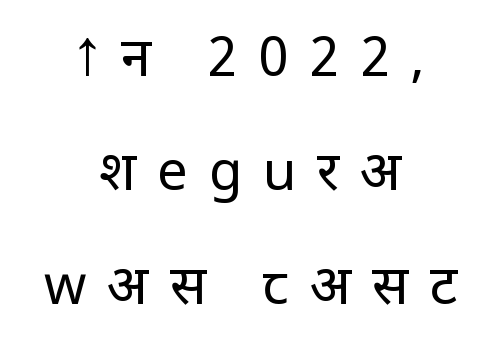
The image shows 54 px regular-weight sans-serif type, upright; set centered, loose line spacing (2.11x), unusually wide letter spacing (+0.39 em), not underlined; low stroke contrast and a large x-height.
